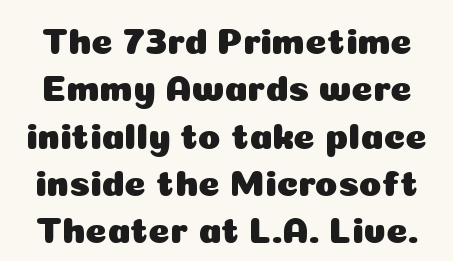
{"serif": "no", "italic": "no", "width": "normal", "stroke_contrast": "low", "x_height": "medium", "monospaced": "no", "underline": "no", "line_spacing": "normal", "line_spacing_ratio": 1.28, "letter_spacing": "normal", "letter_spacing_em": 0.0, "glyph_px": 37}
